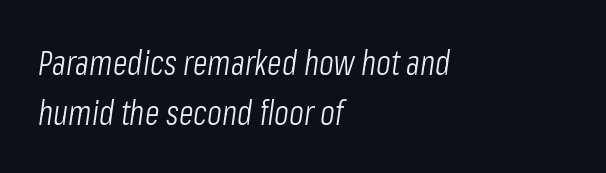
Q: Is the text bold? A: No.
Q: Is the text italic (slanted)? A: Yes, it leans right by about 8 degrees.
Q: Is the text underlined? A: No.
Q: How is the paragraph aligned? A: Left-aligned.
Q: Is the spacing between letters normal or unusually wide? A: Normal.
Q: Is the spacing between lines tight, normal or loose? A: Normal.
Q: Width (condensed, normal, or wide)? A: Condensed.
Q: Stroke contrast? A: Low.
Q: x-height? A: Medium.
Q: Monospaced? A: No.
